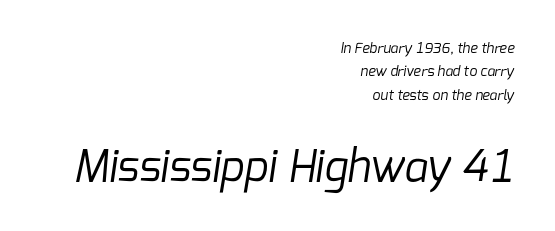
{"serif": "no", "bold": "no", "weight": "regular", "width": "normal", "stroke_contrast": "low", "x_height": "medium", "monospaced": "no", "underline": "no", "align": "right", "line_spacing": "normal", "line_spacing_ratio": 1.67, "letter_spacing": "normal", "letter_spacing_em": 0.0, "larger_block": "second", "size_ratio": 3.07, "glyph_px": 43}
